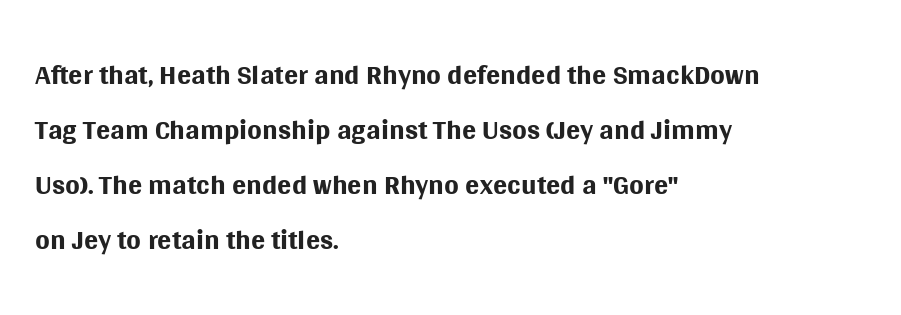
In terms of letterform style, serifs are entirely absent. The characters are drawn with everyday or finer stroke widths. Descenders are the only things crossing below the line. Nothing unusual about the tracking: characters are spaced as the font intends.
